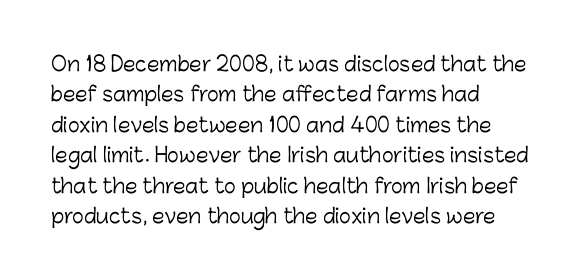
The typesetting does not lean heavy: it is not bold. Words appear dense and cohesive because spacing is normal. Every character sits straight up, as roman type does. What's the leading like? Ordinary, nothing unusual. Glance below the letters and you will spot only blank space.
